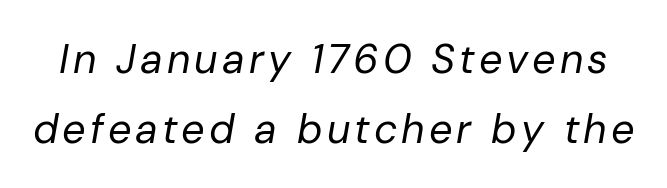
The face used here has a pronounced slope to its letters. The rendering uses a moderate line-height, typical for paragraphs. Each row of text sits above clean, open space. These lines are rendered in a variable-pitch font. Stems and bowls with no extra thickness — not bold.
